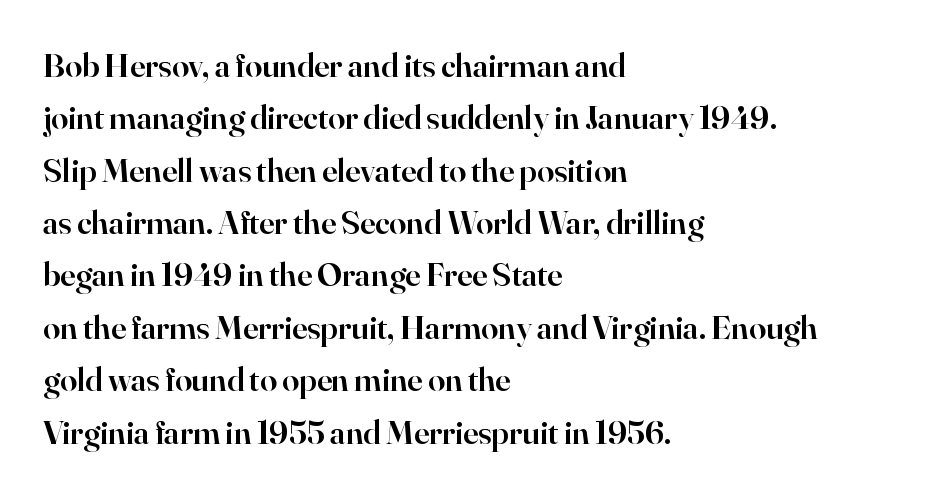
The image shows 34 px semibold serif type, upright; set left-aligned, normal line spacing (1.54x), normal letter spacing, not underlined; high stroke contrast and a small x-height.
